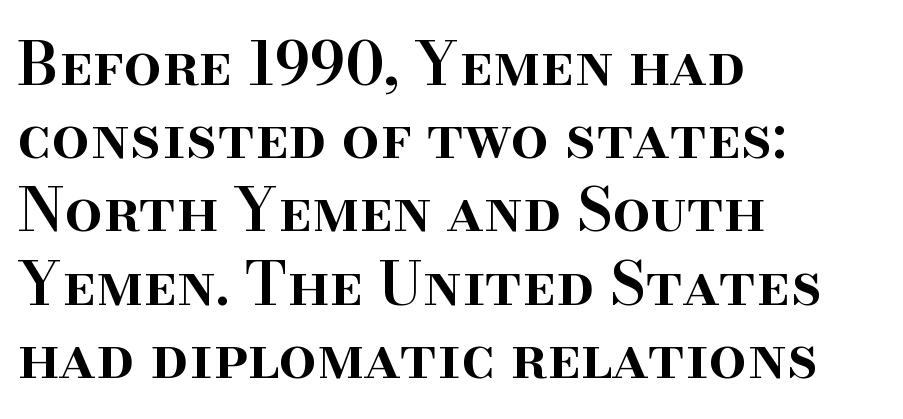
{"serif": "yes", "italic": "no", "bold": "semi", "weight": "semibold", "width": "normal", "stroke_contrast": "high", "x_height": "small", "monospaced": "no", "underline": "no", "align": "left", "line_spacing_ratio": 1.22, "letter_spacing": "normal", "letter_spacing_em": 0.0, "glyph_px": 60}
